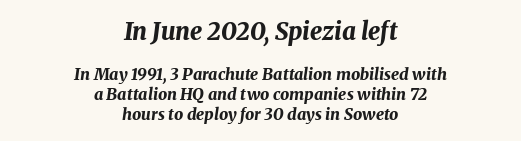
This layout puts the oversized block above and the modest block below. One-word summary of the alignment: center. These lines carry a lot of weight — the face is fully bold. Yep, that's italic — everything's leaning. Words float on clear page, feet unadorned. The line texture is even and compact thanks to regular tracking.
